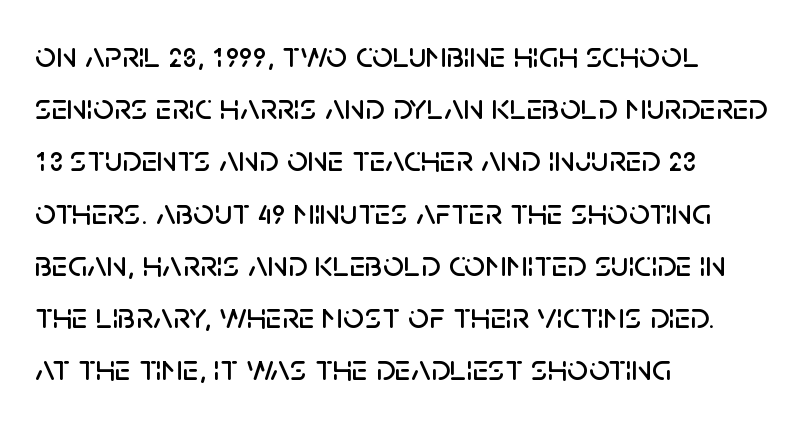
{"serif": "no", "italic": "no", "width": "normal", "stroke_contrast": "low", "x_height": "large", "monospaced": "no", "underline": "no", "align": "left", "line_spacing": "normal", "line_spacing_ratio": 1.41, "letter_spacing": "normal", "letter_spacing_em": 0.0, "glyph_px": 37}
